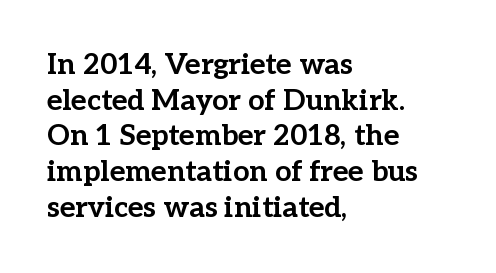
Underline: absent. Do the characters align in a grid? No, the font is proportional. Type style note: has serifs. The paragraph shown leans on its left margin. This is heavy type, rendered in bold. No italicization has been applied; the sample stays upright.
